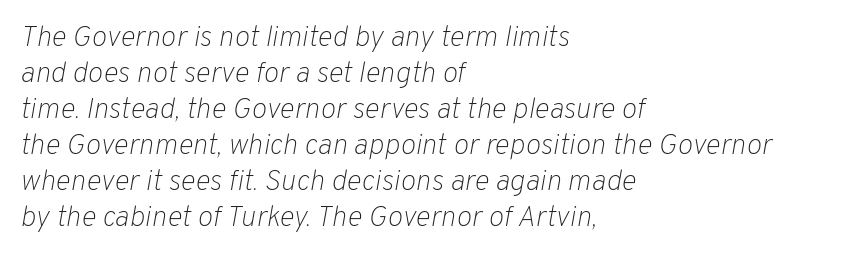
Each letter keeps its own natural width here, so spacing adapts to shape. Each word holds together tightly as a unit, with standard inter-letter gaps. Emphasis-style slanted type is in use. The specimen omits any rule beneath the text block's lines.
